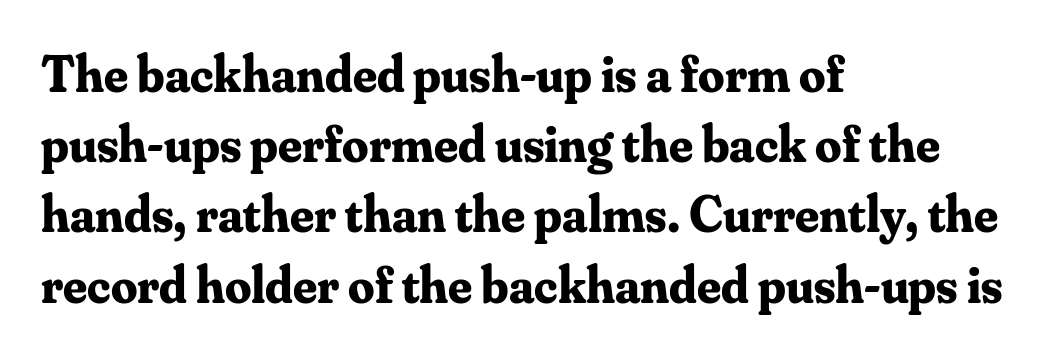
{"serif": "yes", "italic": "no", "bold": "yes", "weight": "bold", "width": "normal", "stroke_contrast": "medium", "x_height": "small", "monospaced": "no", "underline": "no", "align": "left", "line_spacing": "normal", "line_spacing_ratio": 1.35, "letter_spacing": "normal", "letter_spacing_em": 0.0, "glyph_px": 52}
